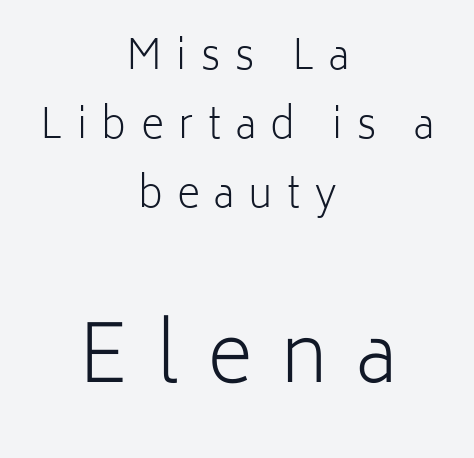
Neither beginnings nor endings align; midpoints do. This sample has the flowing, uneven cadence of proportional lettering. Each word looks stretched out because of the extra space between its letters. It's the straight-up-and-down kind of type.
